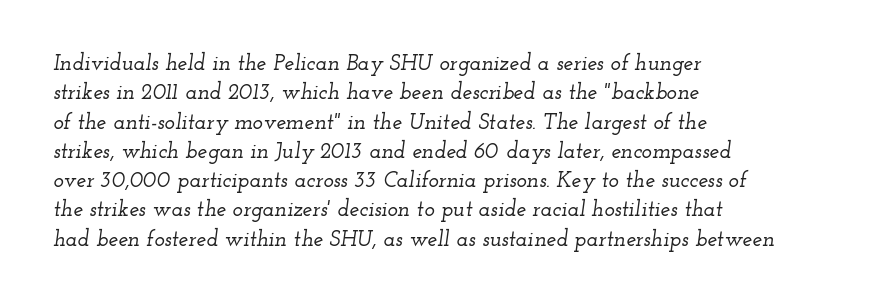
Q: Is the text italic (slanted)? A: Yes, it leans right by about 12 degrees.
Q: Is the text underlined? A: No.
Q: How is the paragraph aligned? A: Left-aligned.
Q: Is the spacing between letters normal or unusually wide? A: Normal.
Q: Is the spacing between lines tight, normal or loose? A: Normal.
